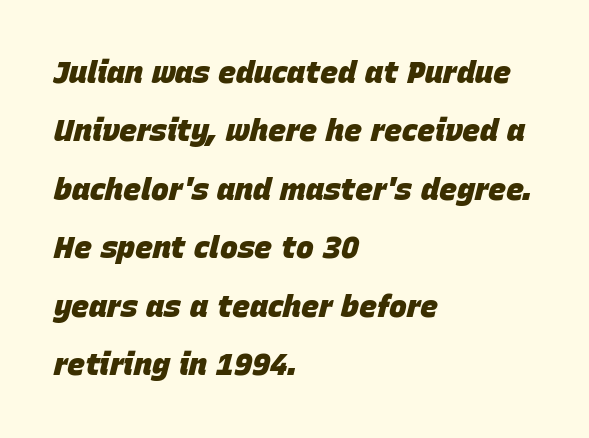
{"italic": "yes", "lean": "right", "slant_degrees": 15, "bold": "yes", "weight": "heavy", "width": "normal", "stroke_contrast": "low", "x_height": "large", "monospaced": "no", "underline": "no", "align": "left", "line_spacing": "loose", "line_spacing_ratio": 1.95, "letter_spacing": "normal", "letter_spacing_em": 0.0, "glyph_px": 30}
